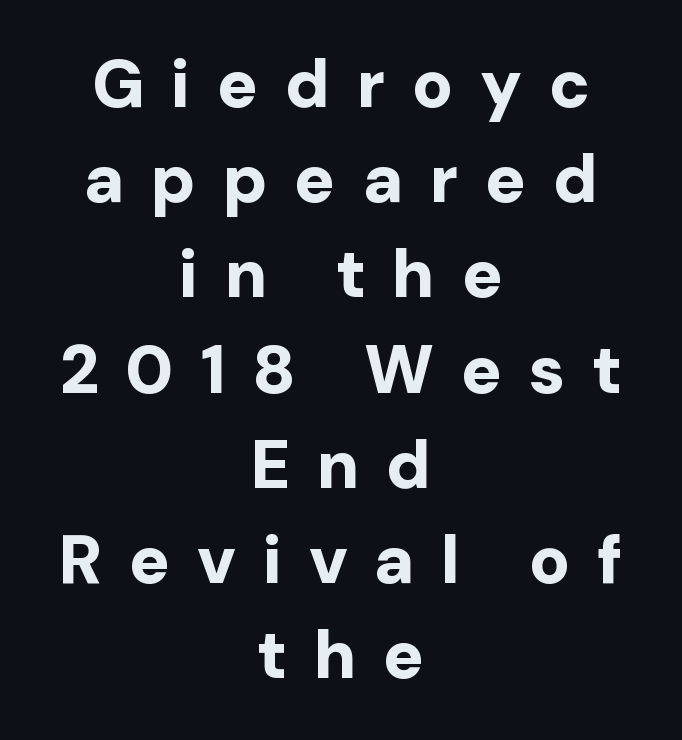
Strokes here are thick enough to call this a true bold. Italic: no, the glyphs are upright roman. This sample is center-justified, so both line endings float freely. Type without underlining. In terms of letterspacing, this is a distinctly airy, spread setting. The letters advance in unequal steps, a hallmark of proportional type.
